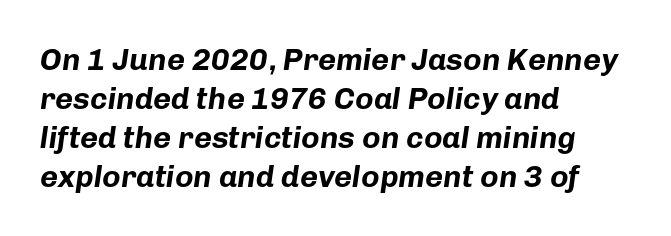
Q: Is the text bold? A: Yes.
Q: Is the text italic (slanted)? A: Yes, it leans right by about 8 degrees.
Q: Is the text underlined? A: No.
Q: How is the paragraph aligned? A: Left-aligned.
Q: Is the spacing between letters normal or unusually wide? A: Normal.
Q: Is the spacing between lines tight, normal or loose? A: Normal.
Q: Width (condensed, normal, or wide)? A: Normal.
Q: Stroke contrast? A: Low.
Q: x-height? A: Medium.
Q: Monospaced? A: No.
